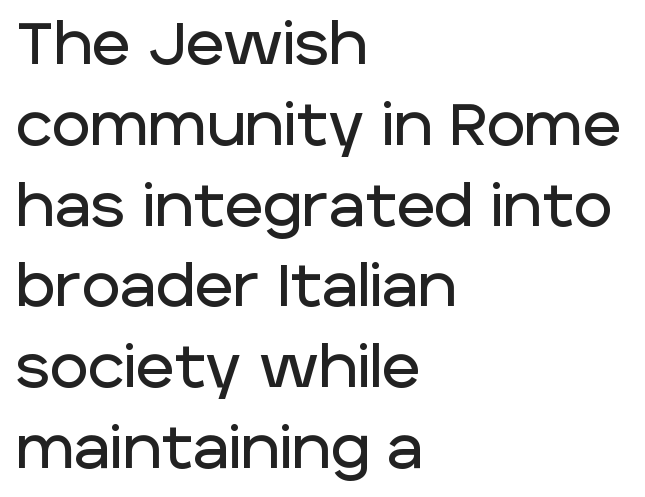
Leading matches the norm, producing a regular column. Line beginnings align vertically; line endings do not. Check the space under the baseline: it is left empty. Font category for this specimen: sans-serif.
